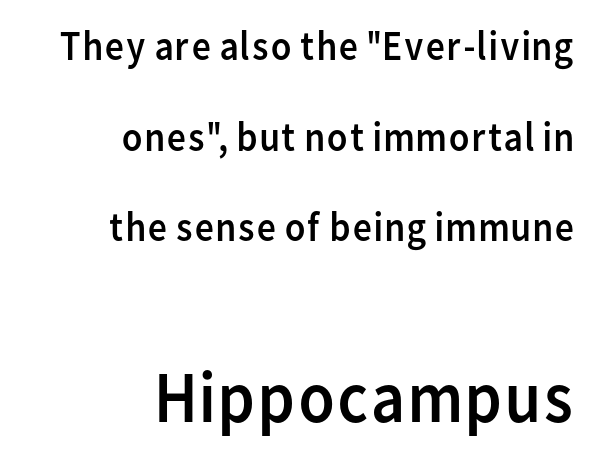
{"serif": "no", "italic": "no", "bold": "no", "weight": "regular", "width": "normal", "stroke_contrast": "low", "x_height": "medium", "monospaced": "no", "underline": "no", "align": "right", "line_spacing": "loose", "line_spacing_ratio": 2.16, "letter_spacing": "normal", "letter_spacing_em": 0.0, "larger_block": "second", "size_ratio": 1.76, "glyph_px": 74}
